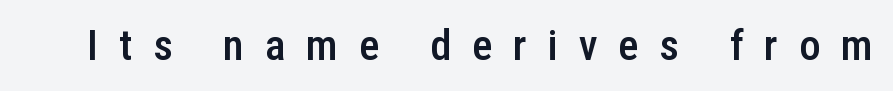
Q: Is the text bold? A: Semi-bold.
Q: Is the text italic (slanted)? A: No, it is upright.
Q: Is the typeface a serif or a sans-serif typeface? A: Sans-serif.
Q: Is the text underlined? A: No.
Q: Is the spacing between letters normal or unusually wide? A: Unusually wide.
Q: Width (condensed, normal, or wide)? A: Condensed.
Q: Stroke contrast? A: Low.
Q: x-height? A: Medium.
Q: Monospaced? A: No.
